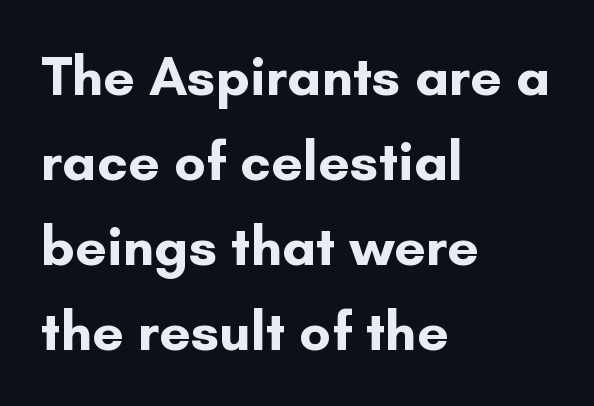
{"serif": "no", "italic": "no", "bold": "yes", "weight": "bold", "width": "normal", "stroke_contrast": "low", "x_height": "small", "monospaced": "no", "underline": "no", "align": "left", "line_spacing": "normal", "line_spacing_ratio": 1.52, "letter_spacing": "normal", "letter_spacing_em": 0.0, "glyph_px": 56}
